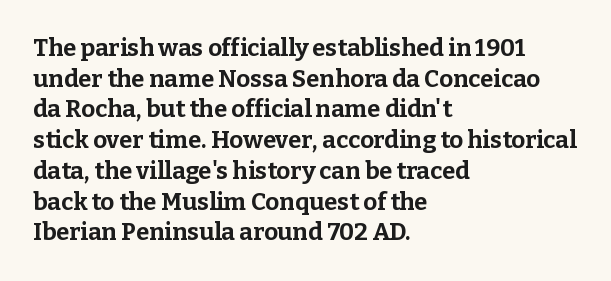
Summary of weight: heavy, a full bold. Tracking value appears to be zero — textbook default spacing. No italicization has been applied; the sample stays upright. The words here are not underlined. A normal amount of white space separates one row of letters from the next.
